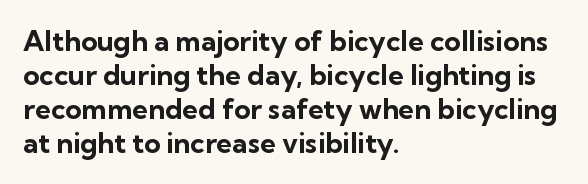
The image shows 28 px bold sans-serif type, upright; set left-aligned, line spacing 1.21x, normal letter spacing, not underlined; low stroke contrast and a medium x-height.
